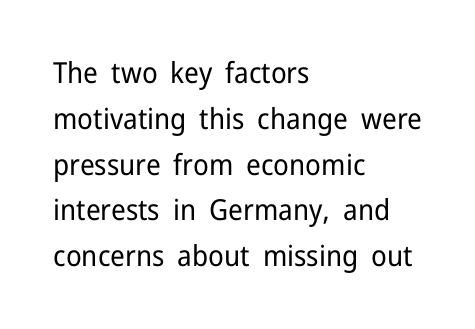
Observe the absence of serifs on each vertical stroke in this sample. Alignment: flush left. Descenders are the only things crossing below the line. This sample uses an upright cut, with every glyph sitting square on the baseline. Ink coverage per letter is moderate at most.
